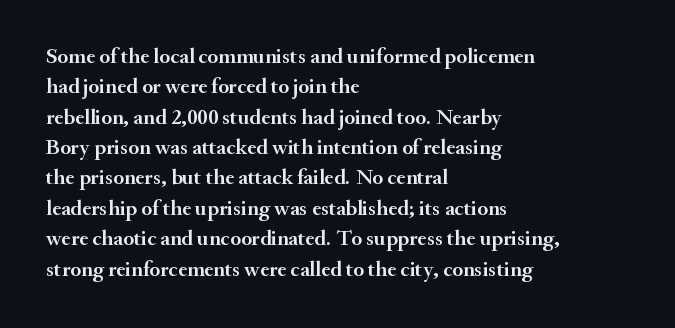
{"italic": "no", "underline": "no", "align": "left", "line_spacing": "normal", "line_spacing_ratio": 1.38, "letter_spacing": "normal", "letter_spacing_em": 0.0, "glyph_px": 22}
